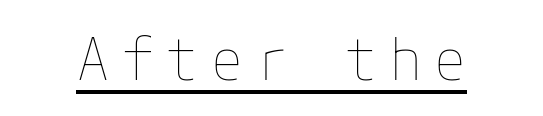
Ink coverage per letter is moderate at most. When letters stand straight like this, we call the style roman or upright. A typographer would call this underscored text. Look at the tracking — it's clearly loosened, letters drifting apart.
